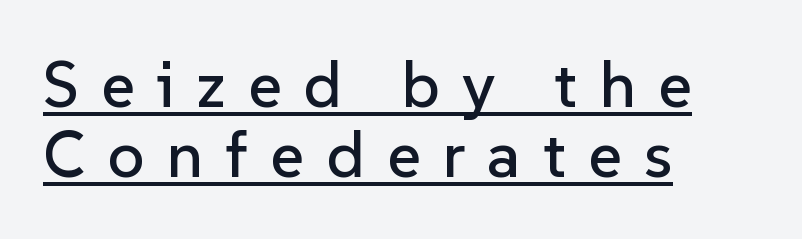
Q: Is the text italic (slanted)? A: No, it is upright.
Q: Is the typeface a serif or a sans-serif typeface? A: Sans-serif.
Q: Is the text underlined? A: Yes.
Q: How is the paragraph aligned? A: Left-aligned.
Q: Is the spacing between letters normal or unusually wide? A: Unusually wide.
Q: Is the spacing between lines tight, normal or loose? A: Tight.
Q: Width (condensed, normal, or wide)? A: Normal.
Q: Stroke contrast? A: Low.
Q: x-height? A: Medium.
Q: Monospaced? A: No.
